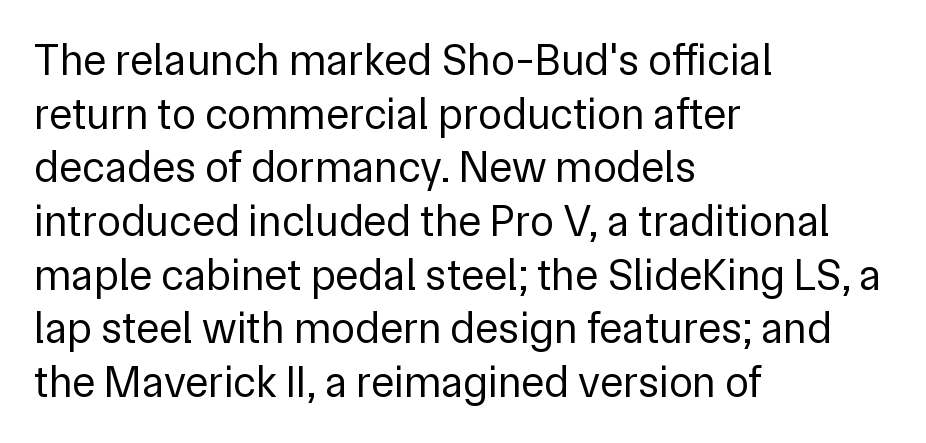
{"serif": "no", "italic": "no", "bold": "no", "weight": "regular", "width": "normal", "stroke_contrast": "low", "x_height": "medium", "monospaced": "no", "underline": "no", "align": "left", "line_spacing_ratio": 1.22, "letter_spacing": "normal", "letter_spacing_em": 0.0, "glyph_px": 44}
